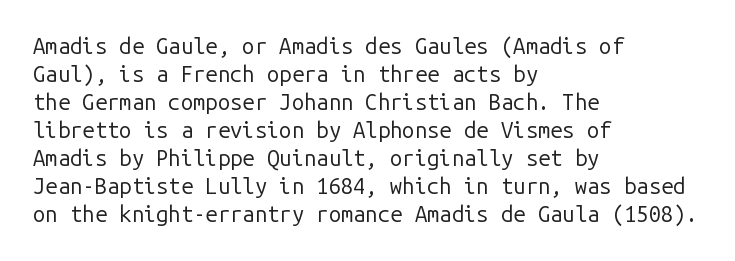
The image shows 22 px text type, upright; set left-aligned, normal line spacing (1.27x), normal letter spacing, not underlined.
